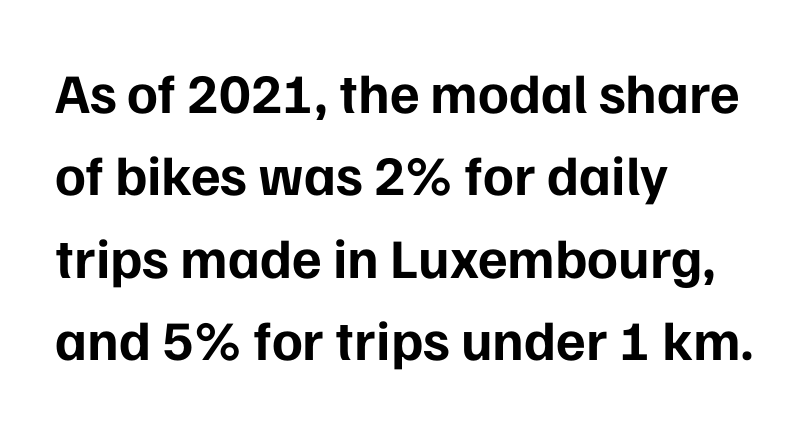
Q: Is the text bold? A: Yes.
Q: Is the text italic (slanted)? A: No, it is upright.
Q: Is the typeface a serif or a sans-serif typeface? A: Sans-serif.
Q: Is the text underlined? A: No.
Q: How is the paragraph aligned? A: Left-aligned.
Q: Is the spacing between letters normal or unusually wide? A: Normal.
Q: Is the spacing between lines tight, normal or loose? A: Normal.
Q: Width (condensed, normal, or wide)? A: Normal.
Q: Stroke contrast? A: Low.
Q: x-height? A: Medium.
Q: Monospaced? A: No.
